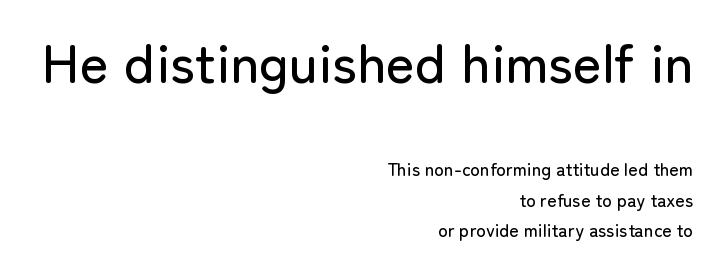
Q: Is the text italic (slanted)? A: No, it is upright.
Q: Is the typeface a serif or a sans-serif typeface? A: Sans-serif.
Q: Is the text underlined? A: No.
Q: How is the paragraph aligned? A: Right-aligned.
Q: Is the spacing between letters normal or unusually wide? A: Normal.
Q: Is the spacing between lines tight, normal or loose? A: Normal.
Q: Which block of text is set in a larger size, the first (top) or the second (bottom)? A: The first (top) one.
Q: Width (condensed, normal, or wide)? A: Normal.
Q: Stroke contrast? A: Low.
Q: x-height? A: Medium.
Q: Monospaced? A: No.
